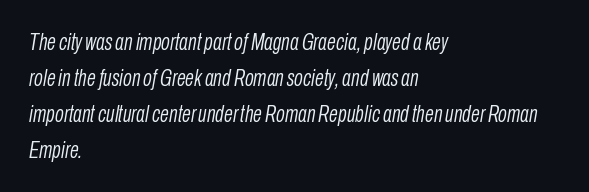
{"italic": "yes", "lean": "right", "slant_degrees": 10, "bold": "no", "underline": "no", "align": "left", "line_spacing": "normal", "line_spacing_ratio": 1.56, "letter_spacing": "normal", "letter_spacing_em": 0.0, "glyph_px": 23}
